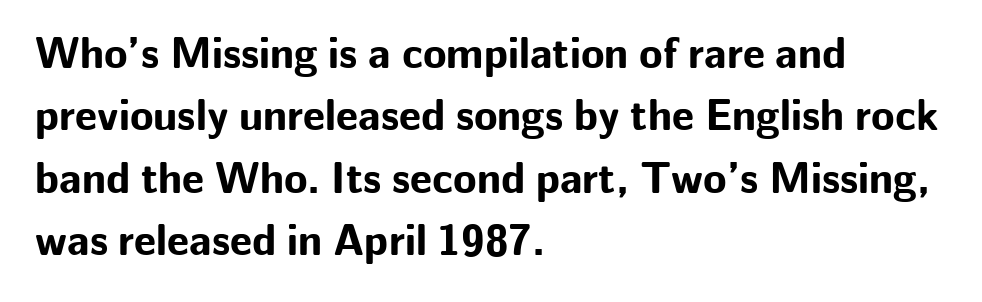
A sans-serif font was chosen for this passage. All the whitespace from short lines collects on the right. Each letter keeps its own natural width here, so spacing adapts to shape. The lettering stays uniformly vertical, giving the passage a roman look. Is there much room between lines? A standard amount, neither cramped nor airy.
